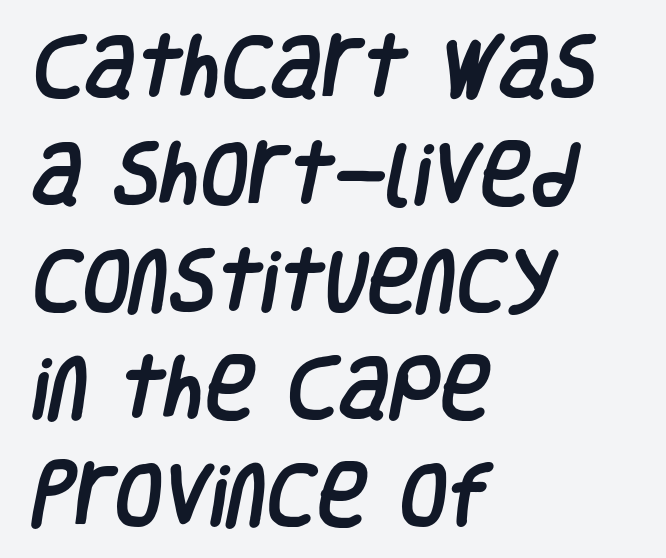
Q: Is the typeface a serif or a sans-serif typeface? A: Sans-serif.
Q: Is the text underlined? A: No.
Q: How is the paragraph aligned? A: Left-aligned.
Q: Is the spacing between letters normal or unusually wide? A: Normal.
Q: Is the spacing between lines tight, normal or loose? A: Normal.
Q: Width (condensed, normal, or wide)? A: Condensed.
Q: Stroke contrast? A: Low.
Q: x-height? A: Large.
Q: Monospaced? A: No.
